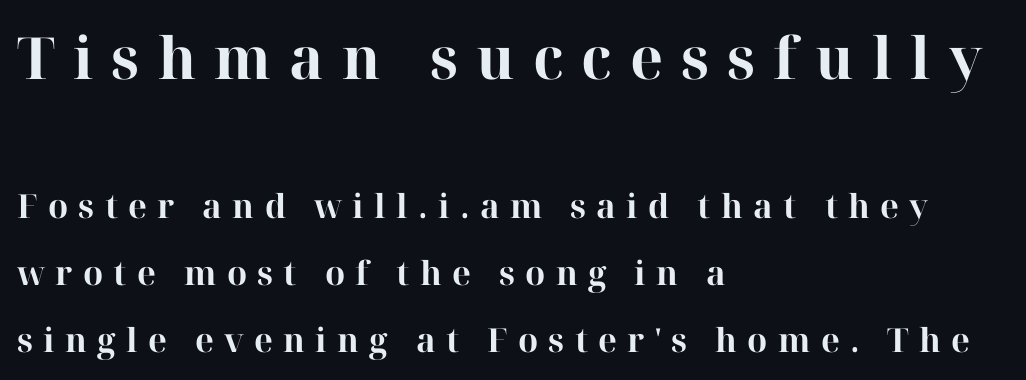
Each row of text sits above clean, open space. The paragraph has a hard left edge and a soft right edge. Is this a fixed-width face? No — the glyphs have proportional, varying widths. The letterforms stand isolated, each surrounded by extra space.
